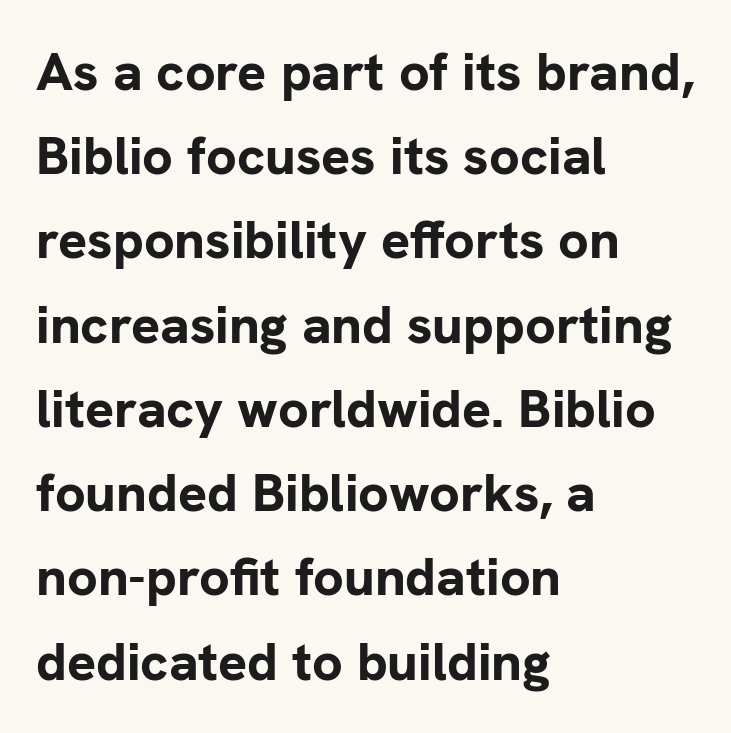
Are there feet on the stems? There aren't — it's a sans. The ragged edge is on the right, which tells us the setting is flush left. Nope, not italic — everything's standing straight. The space between consecutive lines is moderate. Glyph-to-glyph distance matches everyday printed text.
